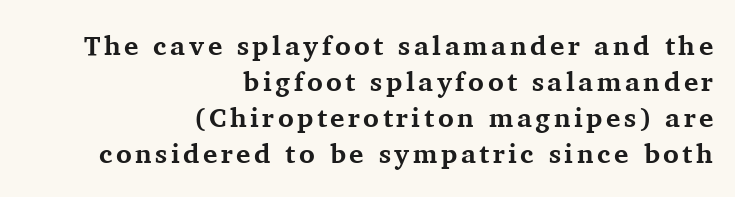
{"italic": "no", "bold": "yes", "underline": "no", "align": "right", "line_spacing": "normal", "line_spacing_ratio": 1.33, "glyph_px": 27}
